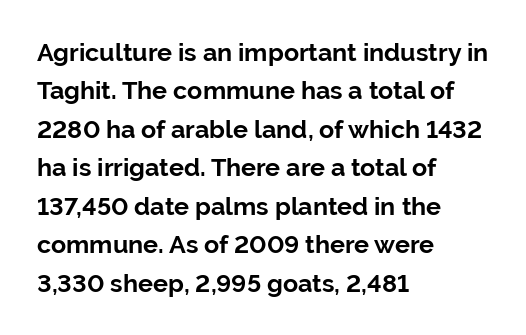
The image shows 25 px bold type, upright; set left-aligned, normal line spacing (1.54x), normal letter spacing, not underlined.
